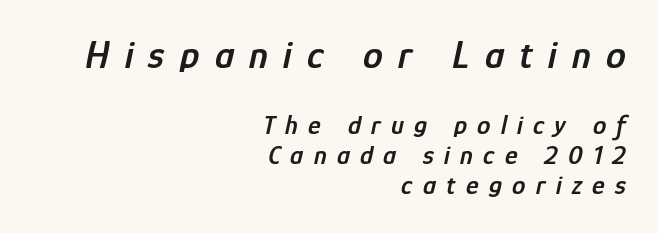
Q: Is the text bold? A: Semi-bold.
Q: Is the text italic (slanted)? A: Yes, it leans right by about 12 degrees.
Q: Is the text underlined? A: No.
Q: How is the paragraph aligned? A: Right-aligned.
Q: Is the spacing between letters normal or unusually wide? A: Unusually wide.
Q: Is the spacing between lines tight, normal or loose? A: Tight.
Q: Which block of text is set in a larger size, the first (top) or the second (bottom)? A: The first (top) one.
Q: Width (condensed, normal, or wide)? A: Condensed.
Q: Stroke contrast? A: Low.
Q: x-height? A: Medium.
Q: Monospaced? A: No.
